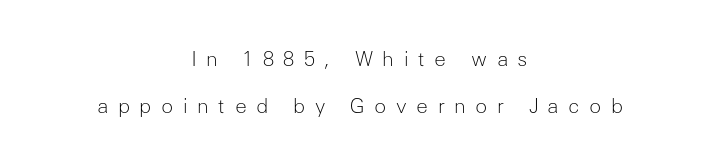
Ascenders rise straight up at ninety degrees. Notice how the passage keeps no hard edge, just a central spine. Leading is clearly above the norm, producing a sparse column. Is the letter spacing exaggerated? Yes — the characters are pushed far apart.
